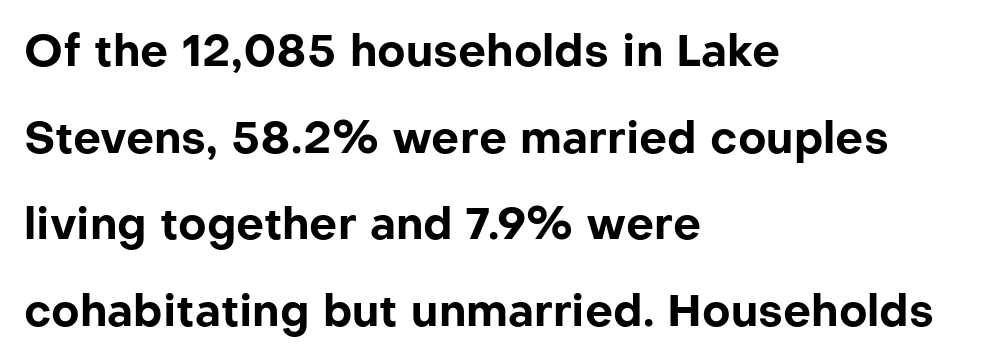
The image shows 44 px bold sans-serif type, upright; set left-aligned, loose line spacing (1.97x), normal letter spacing, not underlined; low stroke contrast and a medium x-height.
